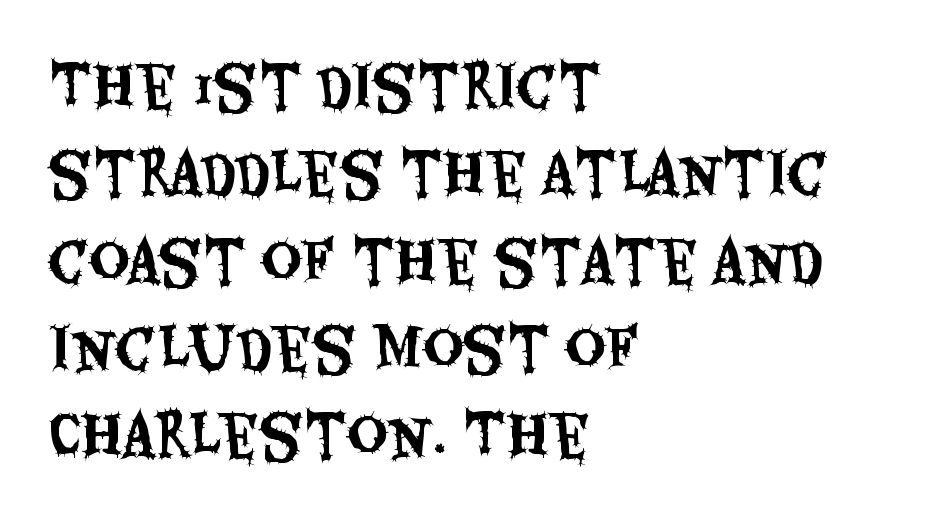
Ordinary non-slanted type is in use. Nobody touched the tracking dial on this one. A typesetter would call this proportional, since set widths differ per character. Descenders are the only things crossing below the line. The rendering uses a moderate line-height, typical for paragraphs.
